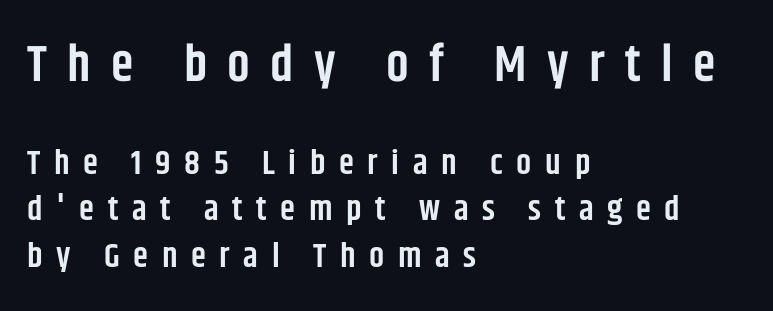
Q: Is the text bold? A: Semi-bold.
Q: Is the text italic (slanted)? A: No, it is upright.
Q: Is the typeface a serif or a sans-serif typeface? A: Sans-serif.
Q: Is the text underlined? A: No.
Q: How is the paragraph aligned? A: Left-aligned.
Q: Is the spacing between letters normal or unusually wide? A: Unusually wide.
Q: Is the spacing between lines tight, normal or loose? A: Normal.
Q: Which block of text is set in a larger size, the first (top) or the second (bottom)? A: The first (top) one.
Q: Width (condensed, normal, or wide)? A: Condensed.
Q: Stroke contrast? A: Low.
Q: x-height? A: Large.
Q: Monospaced? A: No.
